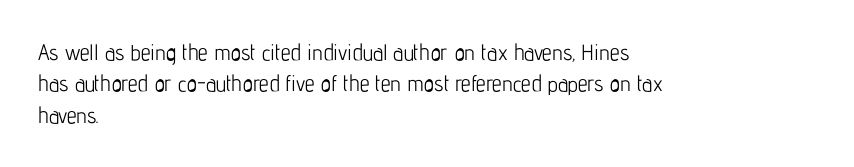
The line-height multiplier appears to be the usual default. The ragged edge is on the right, which tells us the setting is flush left. A typesetter would mark this as roman, not italic. This sample uses plain, unmodified letter spacing. No letter is thick-stroked: the sample isn't bold.
